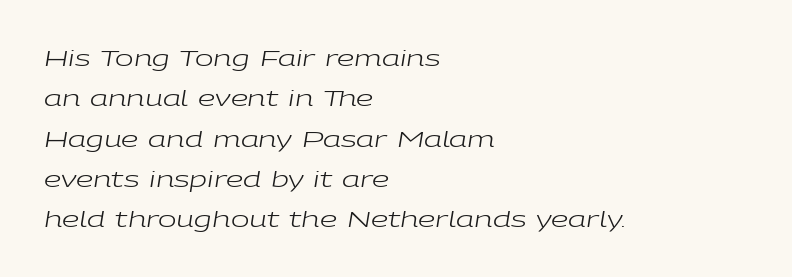
Q: Is the text bold? A: No.
Q: Is the text italic (slanted)? A: Yes, it leans right by about 9 degrees.
Q: Is the text underlined? A: No.
Q: How is the paragraph aligned? A: Left-aligned.
Q: Is the spacing between letters normal or unusually wide? A: Normal.
